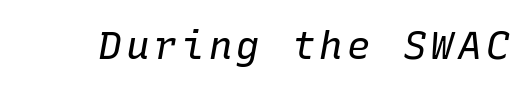
The font's italic variant was chosen for this text. Every character here occupies the same horizontal width, giving the sample a typewriter-like rhythm. Compared with a typical body face, this is equally light or lighter still. Quick note: underline off.
